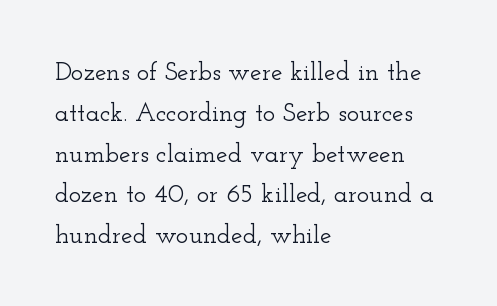
Q: Is the text italic (slanted)? A: No, it is upright.
Q: Is the text underlined? A: No.
Q: How is the paragraph aligned? A: Left-aligned.
Q: Is the spacing between letters normal or unusually wide? A: Normal.
Q: Is the spacing between lines tight, normal or loose? A: Normal.
